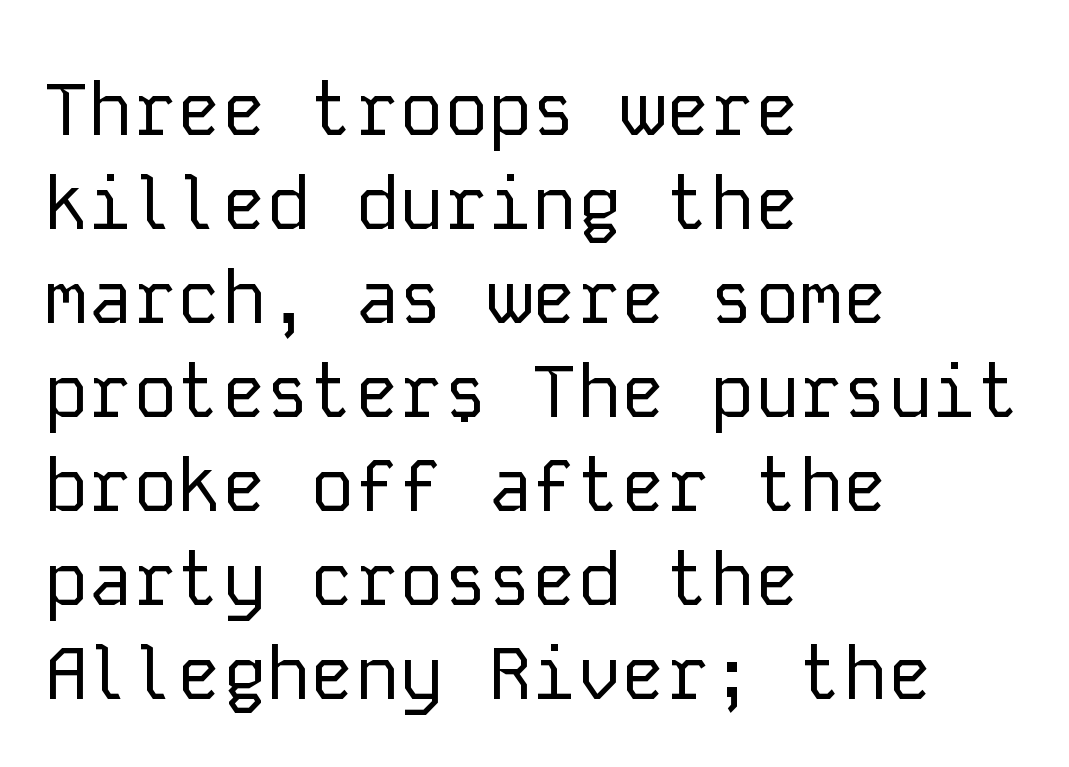
Q: Is the text bold? A: No.
Q: Is the text italic (slanted)? A: No, it is upright.
Q: Is the typeface a serif or a sans-serif typeface? A: Sans-serif.
Q: Is the text underlined? A: No.
Q: How is the paragraph aligned? A: Left-aligned.
Q: Is the spacing between letters normal or unusually wide? A: Normal.
Q: Is the spacing between lines tight, normal or loose? A: Normal.
Q: Width (condensed, normal, or wide)? A: Normal.
Q: Stroke contrast? A: Low.
Q: x-height? A: Medium.
Q: Monospaced? A: Yes.
